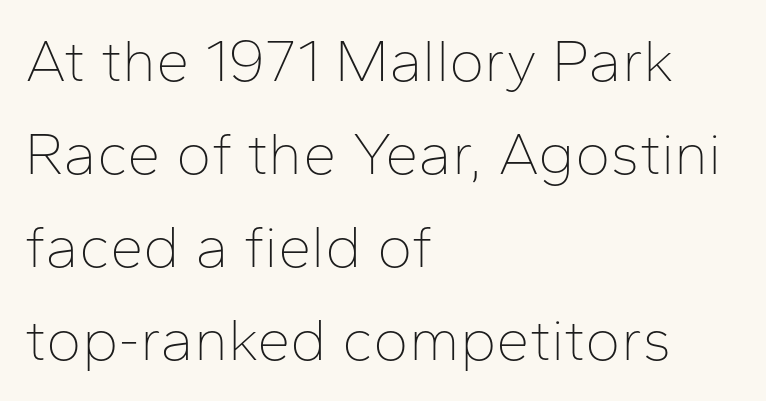
Q: Is the text bold? A: No.
Q: Is the text italic (slanted)? A: No, it is upright.
Q: Is the typeface a serif or a sans-serif typeface? A: Sans-serif.
Q: Is the text underlined? A: No.
Q: How is the paragraph aligned? A: Left-aligned.
Q: Is the spacing between letters normal or unusually wide? A: Normal.
Q: Is the spacing between lines tight, normal or loose? A: Normal.
Q: Width (condensed, normal, or wide)? A: Normal.
Q: Stroke contrast? A: Low.
Q: x-height? A: Medium.
Q: Monospaced? A: No.
